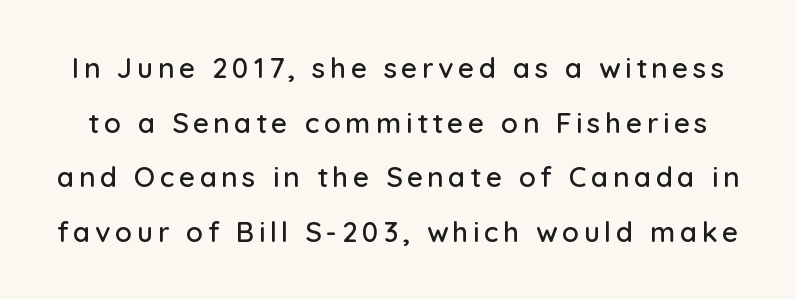
The image shows 28 px sans-serif type, upright; set loose line spacing (1.95x), not underlined; low stroke contrast and a medium x-height.
